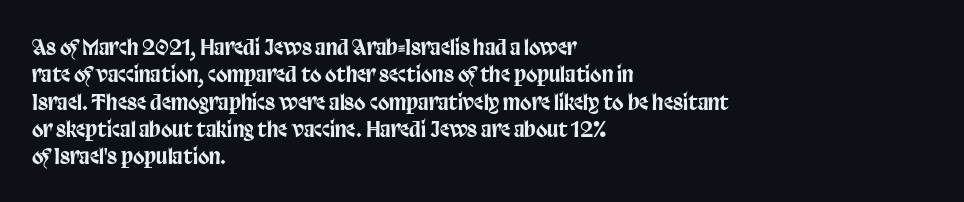
Q: Is the text italic (slanted)? A: No, it is upright.
Q: Is the text underlined? A: No.
Q: How is the paragraph aligned? A: Left-aligned.
Q: Is the spacing between letters normal or unusually wide? A: Normal.
Q: Is the spacing between lines tight, normal or loose? A: Normal.
